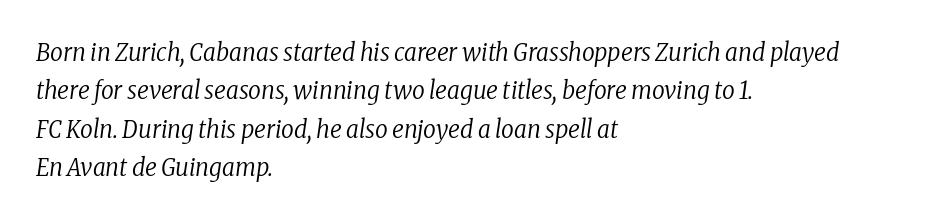
{"italic": "yes", "lean": "right", "slant_degrees": 8, "bold": "no", "underline": "no", "align": "left", "line_spacing": "normal", "line_spacing_ratio": 1.54, "letter_spacing": "normal", "letter_spacing_em": 0.0, "glyph_px": 25}
